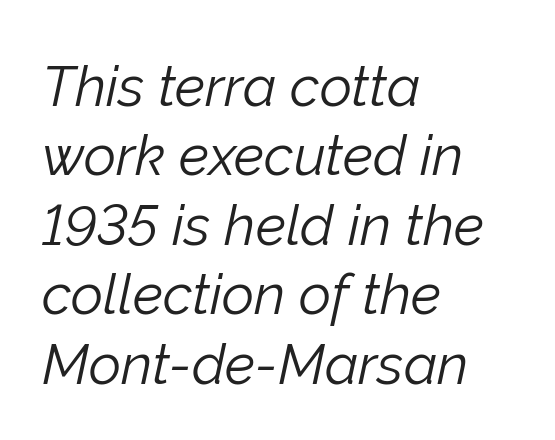
Q: Is the text bold? A: No.
Q: Is the text italic (slanted)? A: Yes, it leans right by about 12 degrees.
Q: Is the text underlined? A: No.
Q: How is the paragraph aligned? A: Left-aligned.
Q: Is the spacing between letters normal or unusually wide? A: Normal.
Q: Width (condensed, normal, or wide)? A: Normal.
Q: Stroke contrast? A: Low.
Q: x-height? A: Medium.
Q: Monospaced? A: No.
